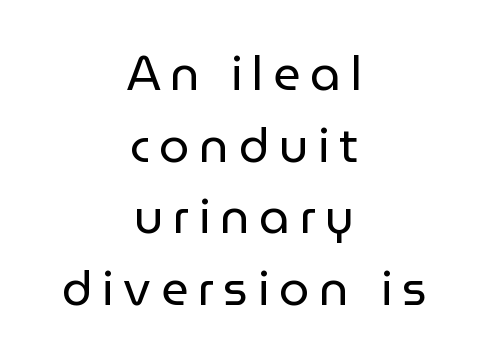
{"serif": "no", "italic": "no", "bold": "no", "weight": "regular", "width": "normal", "stroke_contrast": "low", "x_height": "medium", "monospaced": "no", "underline": "no", "align": "center", "line_spacing": "normal", "line_spacing_ratio": 1.49, "letter_spacing": "wide", "letter_spacing_em": 0.2, "glyph_px": 48}
